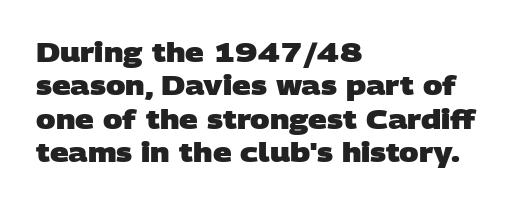
Q: Is the text bold? A: Yes.
Q: Is the text underlined? A: No.
Q: How is the paragraph aligned? A: Left-aligned.
Q: Is the spacing between letters normal or unusually wide? A: Normal.
Q: Is the spacing between lines tight, normal or loose? A: Normal.
